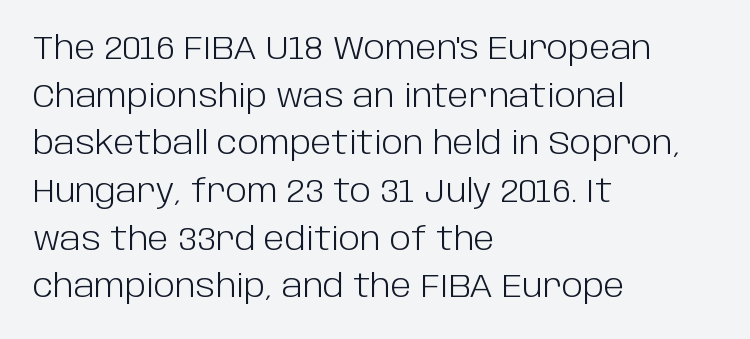
Q: Is the text bold? A: No.
Q: Is the text italic (slanted)? A: No, it is upright.
Q: Is the typeface a serif or a sans-serif typeface? A: Sans-serif.
Q: Is the text underlined? A: No.
Q: How is the paragraph aligned? A: Left-aligned.
Q: Is the spacing between letters normal or unusually wide? A: Normal.
Q: Is the spacing between lines tight, normal or loose? A: Normal.
Q: Width (condensed, normal, or wide)? A: Normal.
Q: Stroke contrast? A: Low.
Q: x-height? A: Large.
Q: Monospaced? A: No.
